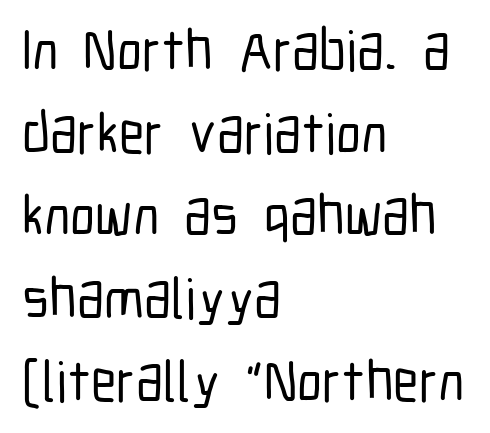
The image shows 57 px condensed sans-serif type, upright; set left-aligned, normal line spacing (1.45x), normal letter spacing, not underlined; low stroke contrast and a medium x-height.
